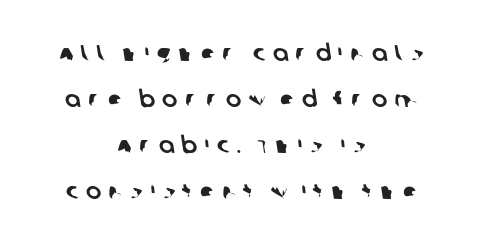
Q: Is the text underlined? A: No.
Q: How is the paragraph aligned? A: Centered.
Q: Is the spacing between letters normal or unusually wide? A: Unusually wide.
Q: Is the spacing between lines tight, normal or loose? A: Loose.
